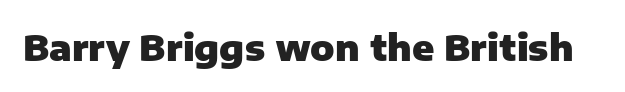
The image shows 36 px heavy sans-serif type, upright; set normal letter spacing, not underlined; low stroke contrast and a medium x-height.
